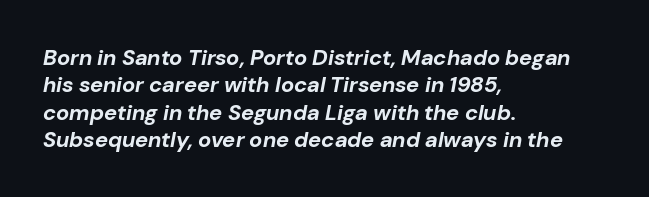
Q: Is the text bold? A: Yes.
Q: Is the text italic (slanted)? A: Yes, it leans right by about 10 degrees.
Q: Is the text underlined? A: No.
Q: How is the paragraph aligned? A: Left-aligned.
Q: Is the spacing between letters normal or unusually wide? A: Normal.
